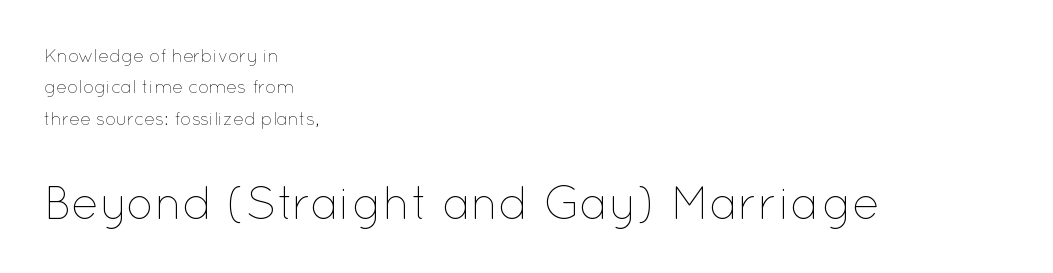
{"italic": "no", "bold": "no", "weight": "thin", "width": "normal", "stroke_contrast": "low", "x_height": "medium", "monospaced": "no", "underline": "no", "align": "left", "line_spacing_ratio": 1.74, "letter_spacing": "normal", "letter_spacing_em": 0.0, "larger_block": "second", "size_ratio": 2.56, "glyph_px": 46}
